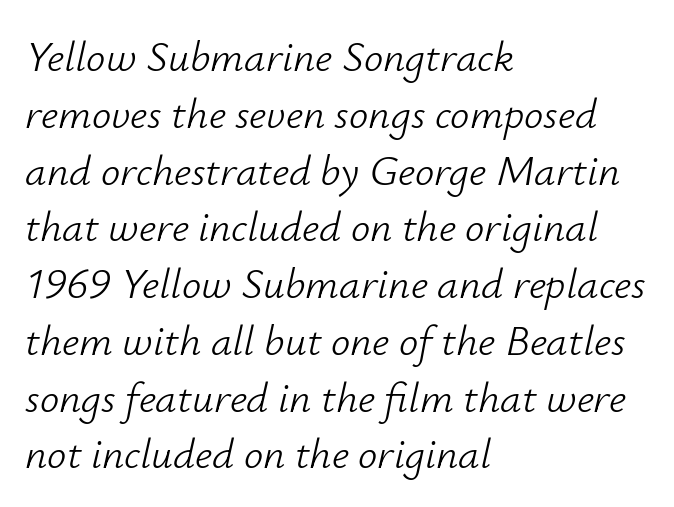
{"italic": "yes", "lean": "right", "slant_degrees": 12, "bold": "no", "weight": "light", "width": "normal", "stroke_contrast": "low", "x_height": "small", "monospaced": "no", "underline": "no", "align": "left", "line_spacing": "normal", "line_spacing_ratio": 1.32, "letter_spacing": "normal", "letter_spacing_em": 0.0, "glyph_px": 43}
